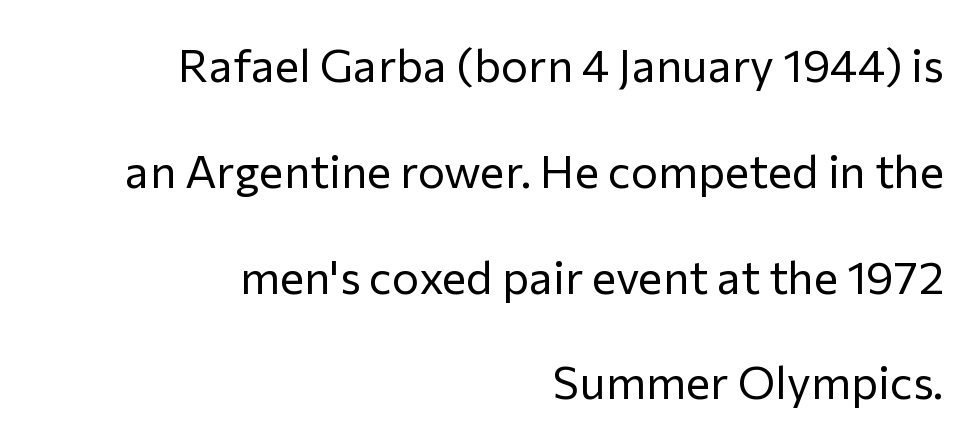
{"serif": "no", "italic": "no", "bold": "no", "weight": "regular", "width": "normal", "stroke_contrast": "low", "x_height": "medium", "monospaced": "no", "underline": "no", "align": "right", "line_spacing": "loose", "line_spacing_ratio": 2.3, "letter_spacing": "normal", "letter_spacing_em": 0.0, "glyph_px": 46}
